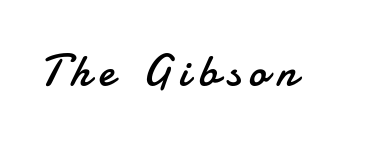
Q: Is the text bold? A: No.
Q: Is the text italic (slanted)? A: Yes.
Q: Is the typeface a serif or a sans-serif typeface? A: Sans-serif.
Q: Is the text underlined? A: No.
Q: Is the spacing between letters normal or unusually wide? A: Unusually wide.
Q: Width (condensed, normal, or wide)? A: Normal.
Q: Stroke contrast? A: Low.
Q: x-height? A: Small.
Q: Monospaced? A: No.
